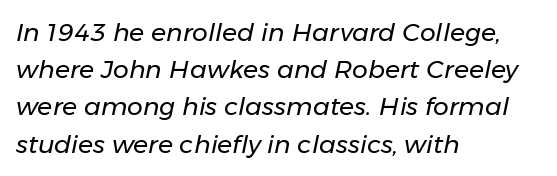
The image shows 25 px text type, italic (leaning right); set left-aligned, normal line spacing (1.49x), normal letter spacing, not underlined.
